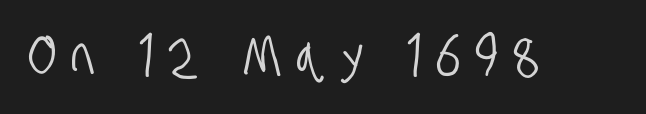
Q: Is the typeface a serif or a sans-serif typeface? A: Sans-serif.
Q: Is the text underlined? A: No.
Q: Is the spacing between letters normal or unusually wide? A: Unusually wide.
Q: Width (condensed, normal, or wide)? A: Condensed.
Q: Stroke contrast? A: Low.
Q: x-height? A: Large.
Q: Monospaced? A: No.
